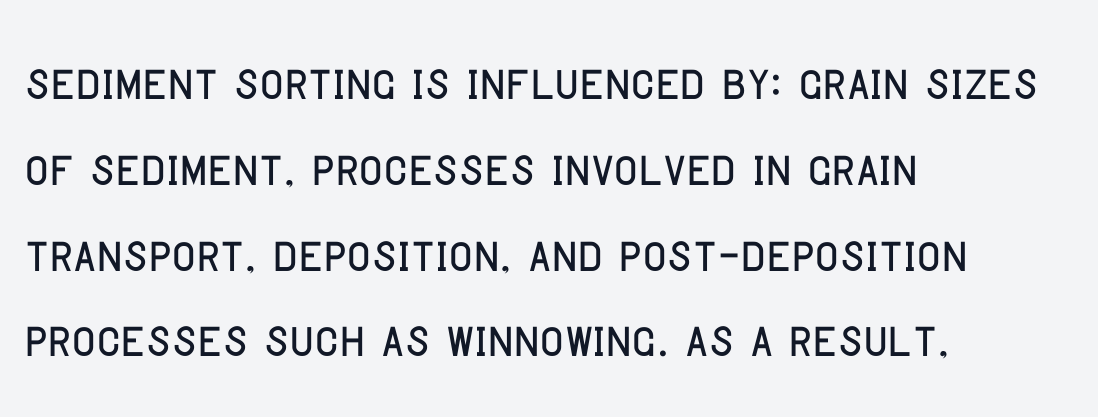
The image shows 65 px condensed sans-serif type, upright; set left-aligned, normal line spacing (1.32x), normal letter spacing, not underlined; low stroke contrast and a large x-height.
